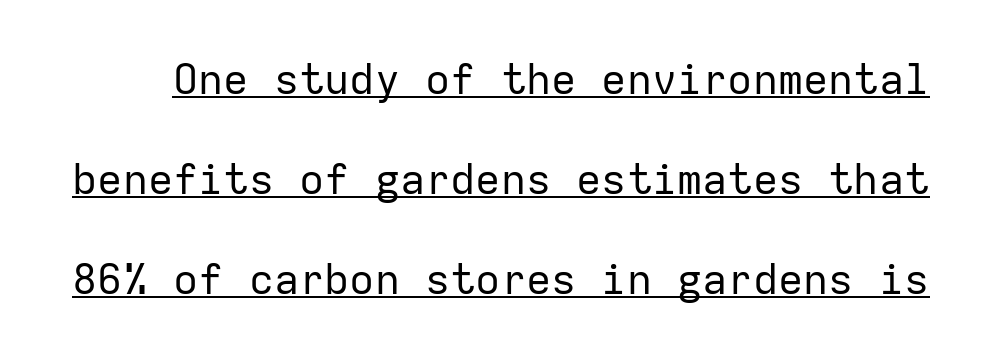
{"serif": "no", "italic": "no", "bold": "no", "weight": "regular", "width": "normal", "stroke_contrast": "low", "x_height": "medium", "monospaced": "yes", "underline": "yes", "line_spacing": "loose", "line_spacing_ratio": 2.38, "letter_spacing": "normal", "letter_spacing_em": 0.0, "glyph_px": 42}
